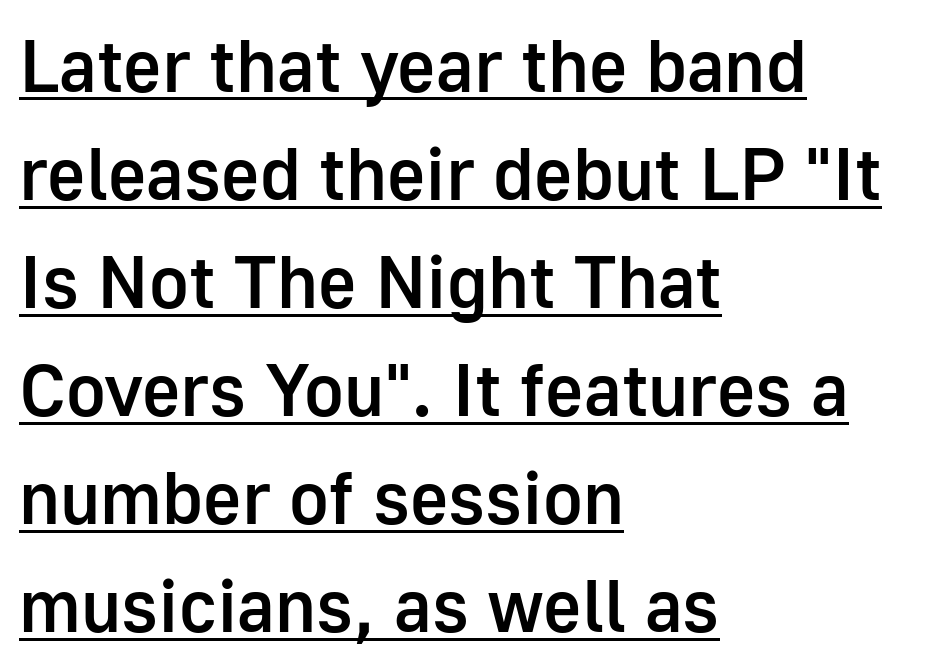
The image shows 74 px semibold sans-serif type, upright; set left-aligned, normal line spacing (1.46x), normal letter spacing, underlined; low stroke contrast and a medium x-height.
